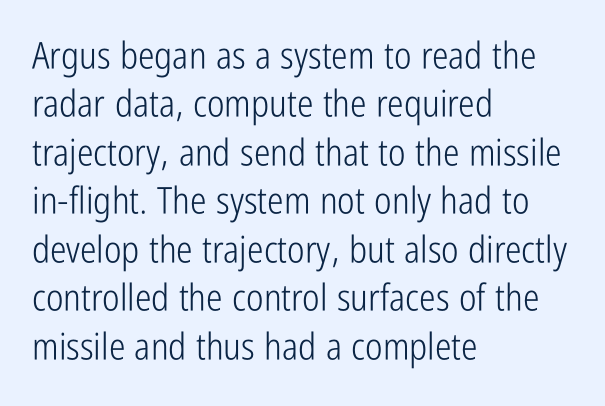
{"serif": "no", "italic": "no", "bold": "no", "weight": "light", "width": "condensed", "stroke_contrast": "low", "x_height": "medium", "monospaced": "no", "underline": "no", "align": "left", "line_spacing": "normal", "line_spacing_ratio": 1.31, "letter_spacing": "normal", "letter_spacing_em": 0.0, "glyph_px": 37}
